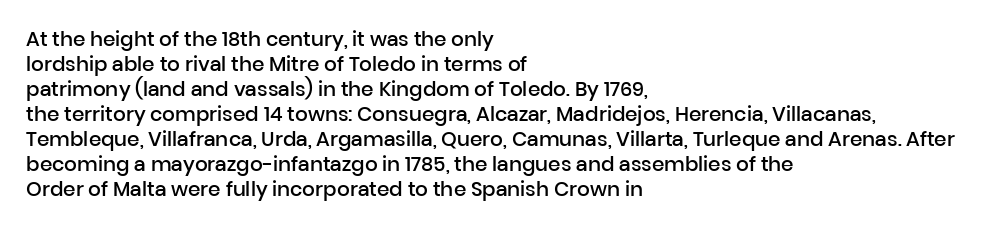
Where is the straight margin? On the left. Each glyph is drawn with semibold strokes, heavier than normal yet not fully bold. The passage shown is not underscored anywhere. Whoever set this chose a conventional vertical rhythm. Upright lettering throughout.
